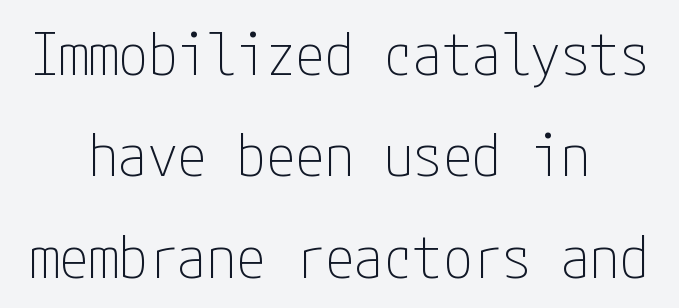
{"serif": "no", "italic": "no", "bold": "no", "weight": "thin", "width": "condensed", "stroke_contrast": "low", "x_height": "medium", "underline": "no", "align": "center", "line_spacing_ratio": 1.72, "letter_spacing": "normal", "letter_spacing_em": 0.0, "glyph_px": 59}
